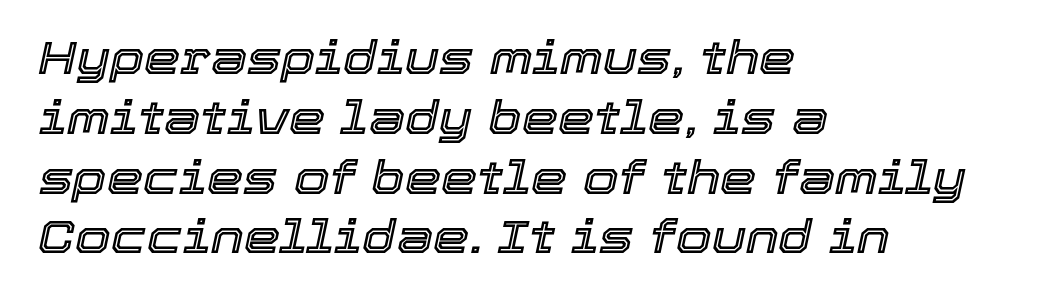
Quick note: italic. Letters rest on an invisible, unmarked baseline. Do the characters align in a grid? No, the font is proportional. Evenly set lines give the paragraph a standard silhouette.
